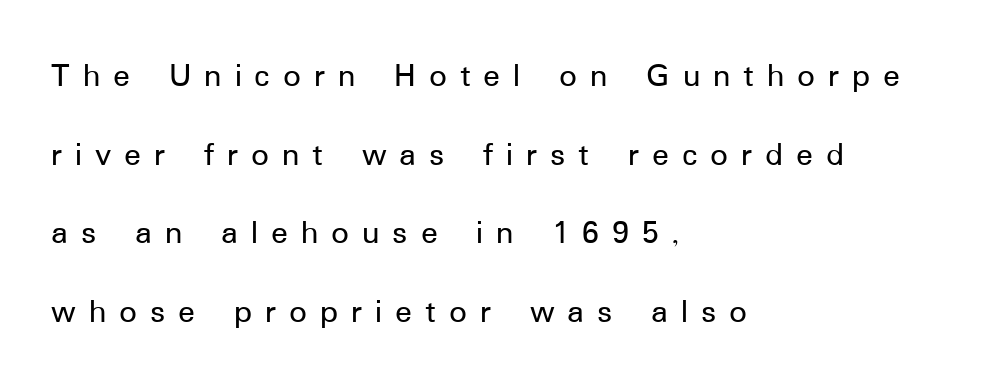
The image shows 35 px sans-serif type, upright; set left-aligned, loose line spacing (2.25x), unusually wide letter spacing (+0.37 em), not underlined; low stroke contrast and a medium x-height.
